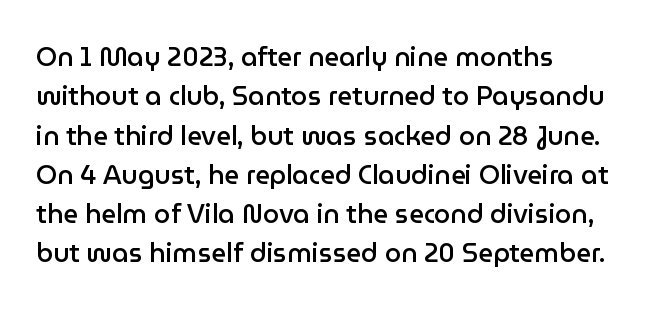
{"italic": "no", "bold": "semi", "underline": "no", "align": "left", "line_spacing": "normal", "line_spacing_ratio": 1.51, "letter_spacing": "normal", "letter_spacing_em": 0.0, "glyph_px": 26}
